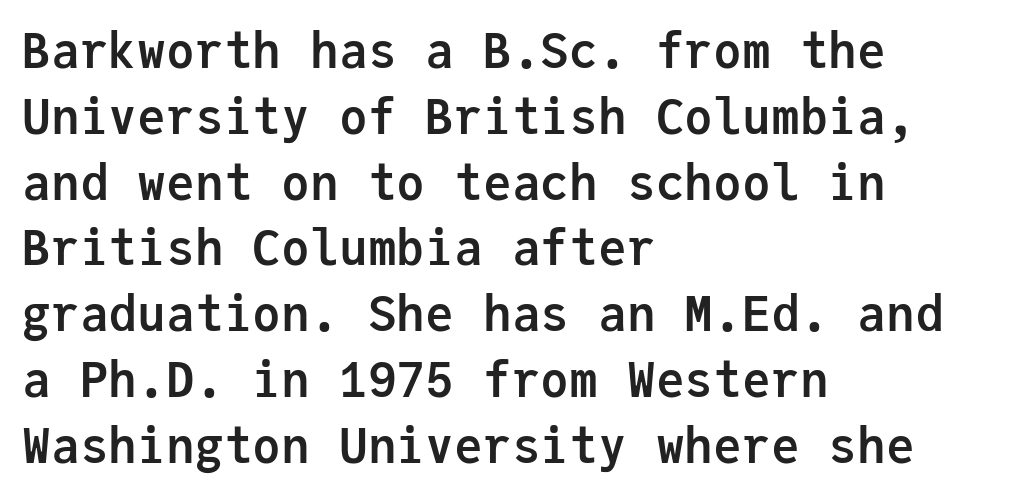
Italic: no, the glyphs are upright roman. Look at the tracking — it's just the regular setting, nothing added. The typeface chosen for these lines omits serifs. As a designer I'd log this as weight 700, bold.
